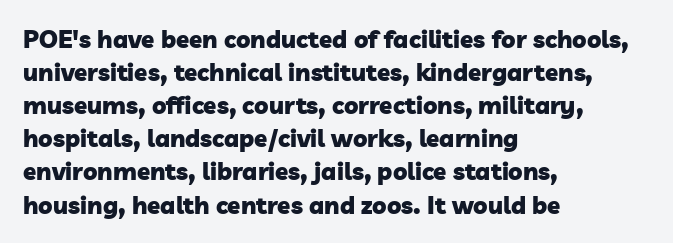
The image shows 24 px bold type; set left-aligned, normal line spacing (1.38x), normal letter spacing, not underlined.
